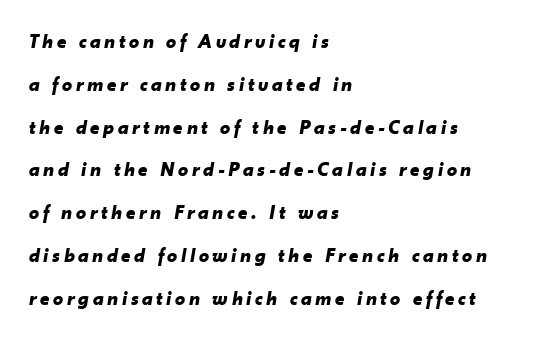
Q: Is the text bold? A: Yes.
Q: Is the text italic (slanted)? A: Yes, it leans right by about 10 degrees.
Q: Is the text underlined? A: No.
Q: How is the paragraph aligned? A: Left-aligned.
Q: Is the spacing between lines tight, normal or loose? A: Loose.
